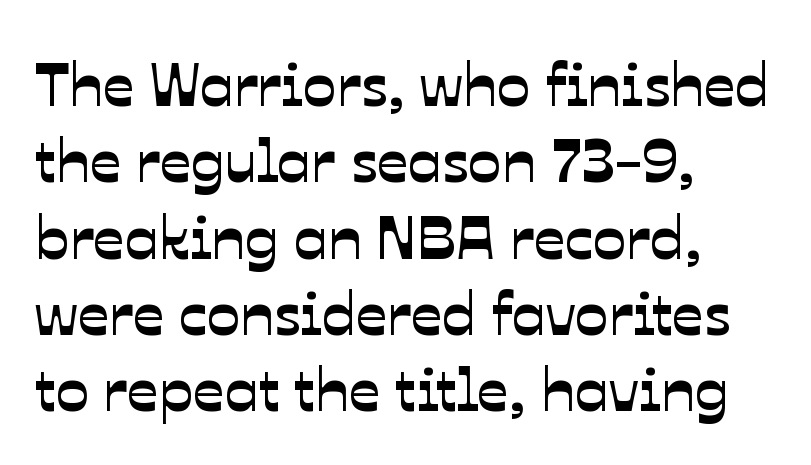
The image shows 62 px sans-serif type; set left-aligned, line spacing 1.23x, normal letter spacing, not underlined; low stroke contrast and a medium x-height.
